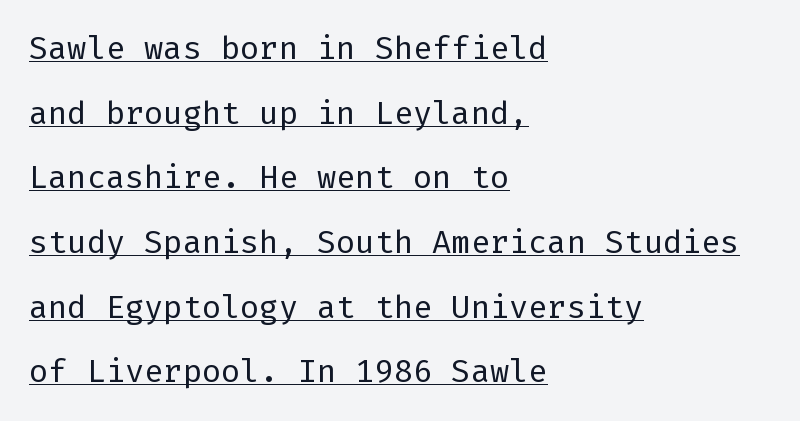
{"serif": "no", "italic": "no", "bold": "no", "weight": "regular", "width": "normal", "stroke_contrast": "low", "x_height": "medium", "underline": "yes", "align": "left", "line_spacing": "loose", "line_spacing_ratio": 2.02, "letter_spacing": "normal", "letter_spacing_em": 0.0, "glyph_px": 32}
